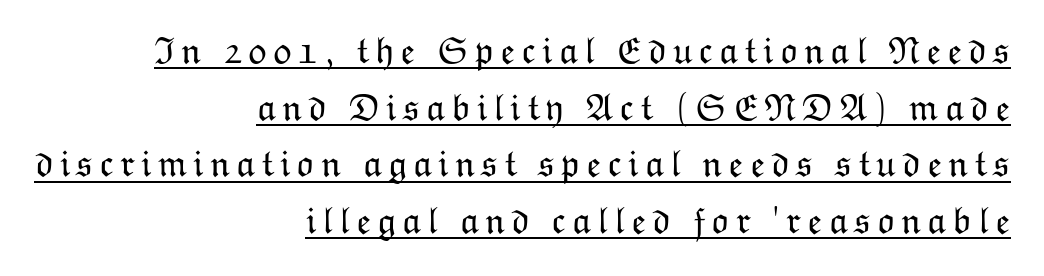
{"italic": "no", "bold": "no", "weight": "light", "width": "normal", "stroke_contrast": "low", "x_height": "medium", "monospaced": "no", "underline": "yes", "align": "right", "line_spacing": "normal", "line_spacing_ratio": 1.49, "glyph_px": 38}
